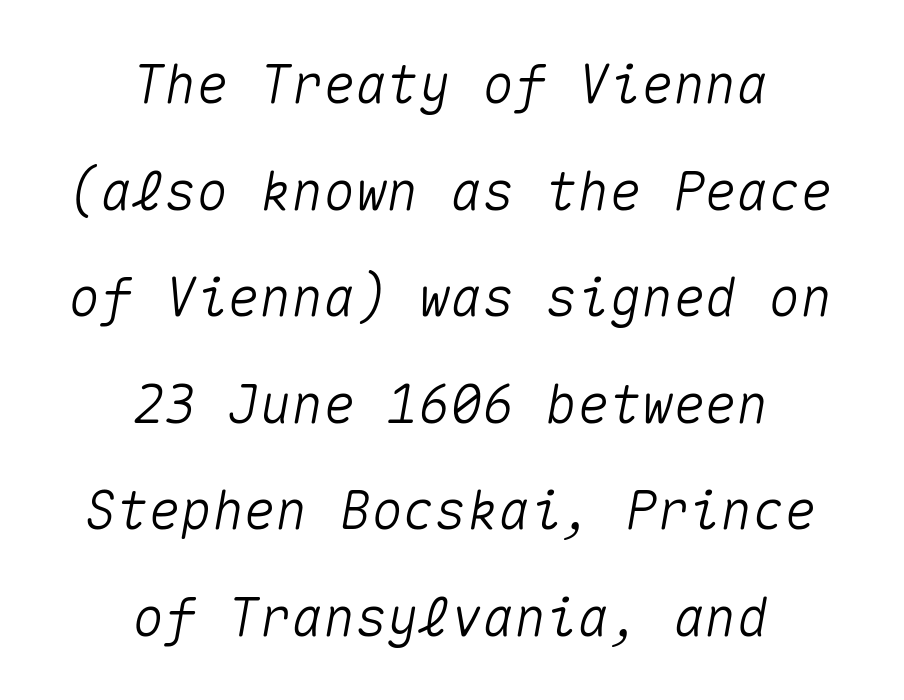
Q: Is the text italic (slanted)? A: Yes, it leans right by about 10 degrees.
Q: Is the text underlined? A: No.
Q: How is the paragraph aligned? A: Centered.
Q: Is the spacing between letters normal or unusually wide? A: Normal.
Q: Is the spacing between lines tight, normal or loose? A: Loose.
Q: Width (condensed, normal, or wide)? A: Normal.
Q: Stroke contrast? A: Medium.
Q: x-height? A: Medium.
Q: Monospaced? A: Yes.
